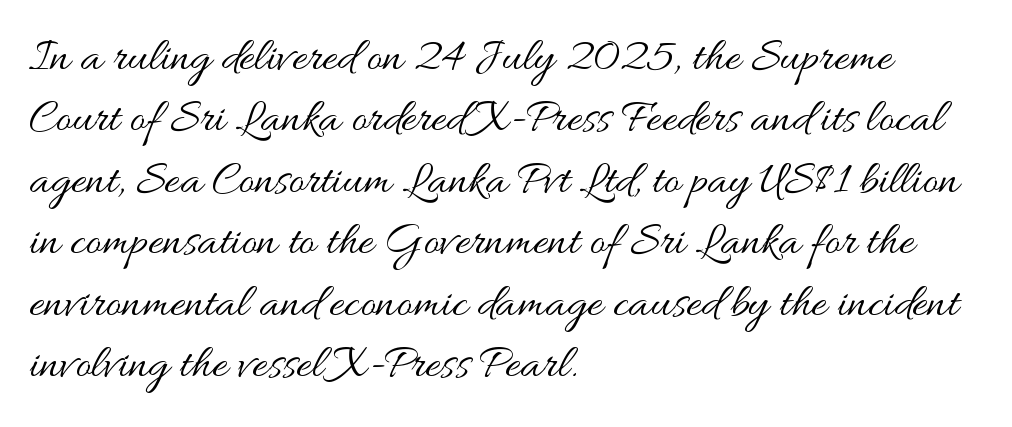
How would I describe the line gaps? Plain and ordinary. These lines stack with their left ends in a neat column. The foot of each line stays bare and open. Weight class: somewhere from thin through regular. Letter spacing: default.
